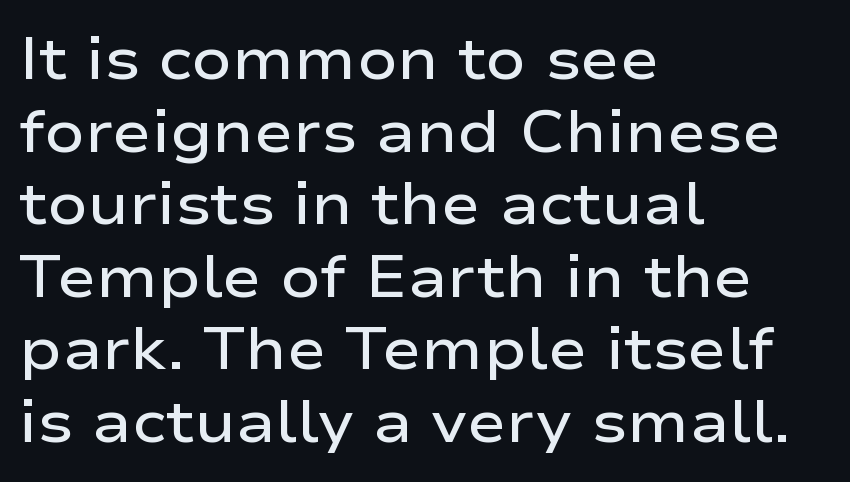
In terms of letterform style, serifs are entirely absent. Clear beneath every line of the passage. Typographic density is moderately raised because the face is semibold. Alignment: flush left.
